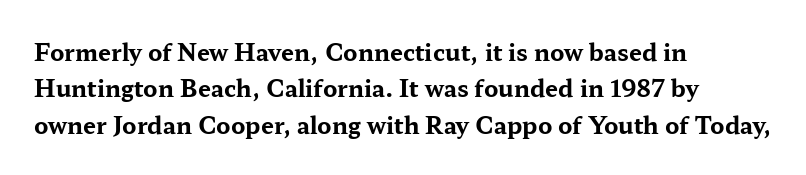
{"italic": "no", "bold": "yes", "underline": "no", "align": "left", "line_spacing": "normal", "line_spacing_ratio": 1.58, "letter_spacing": "normal", "letter_spacing_em": 0.0, "glyph_px": 23}
